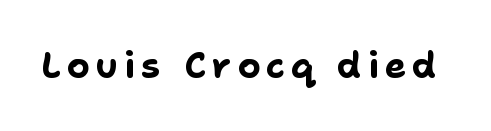
The image shows 36 px bold sans-serif type, upright; set not underlined; low stroke contrast and a medium x-height.
